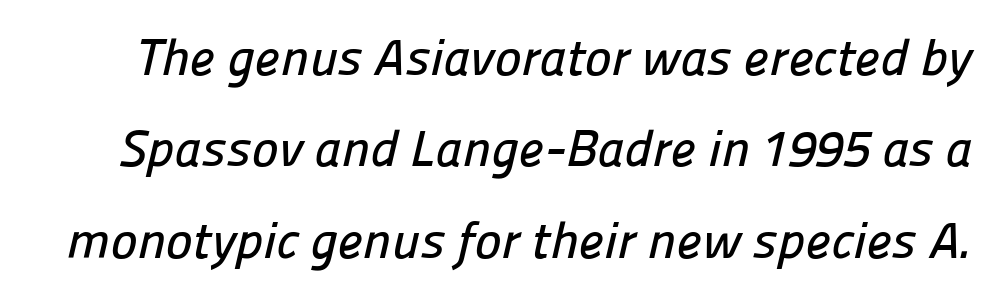
The image shows 51 px sans-serif type; set line spacing 1.79x, normal letter spacing, not underlined; low stroke contrast and a medium x-height.
